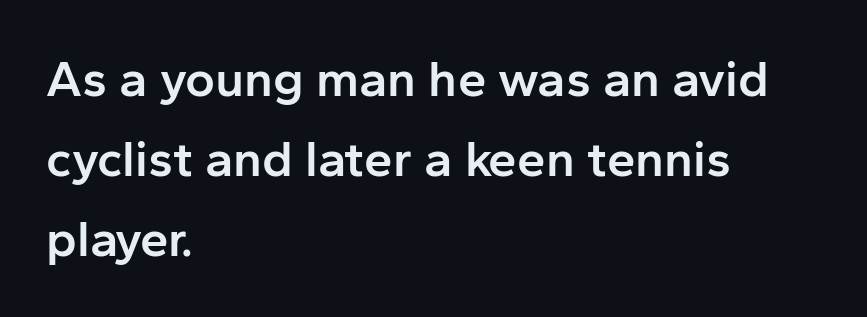
Q: Is the text bold? A: Semi-bold.
Q: Is the text italic (slanted)? A: No, it is upright.
Q: Is the typeface a serif or a sans-serif typeface? A: Sans-serif.
Q: Is the text underlined? A: No.
Q: How is the paragraph aligned? A: Left-aligned.
Q: Is the spacing between letters normal or unusually wide? A: Normal.
Q: Is the spacing between lines tight, normal or loose? A: Normal.
Q: Width (condensed, normal, or wide)? A: Normal.
Q: Stroke contrast? A: Low.
Q: x-height? A: Medium.
Q: Monospaced? A: No.
